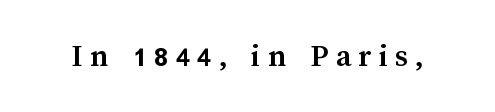
Here the designer chose a conventional face with non-uniform glyph widths. The letterforms stand isolated, each surrounded by extra space. On the weight axis this lands at bold, roughly 700. No italicization has been applied; the sample stays upright. Anything drawn beneath the words? Only blank space.
